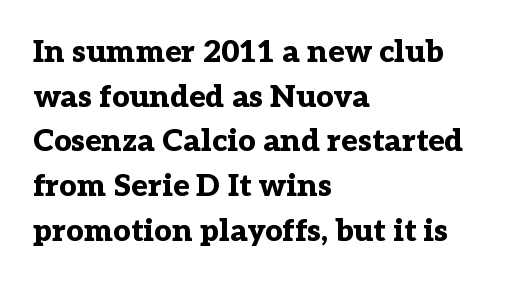
{"serif": "yes", "italic": "no", "bold": "yes", "weight": "bold", "width": "normal", "stroke_contrast": "low", "x_height": "medium", "monospaced": "no", "underline": "no", "align": "left", "line_spacing": "normal", "line_spacing_ratio": 1.44, "letter_spacing": "normal", "letter_spacing_em": 0.0, "glyph_px": 31}
